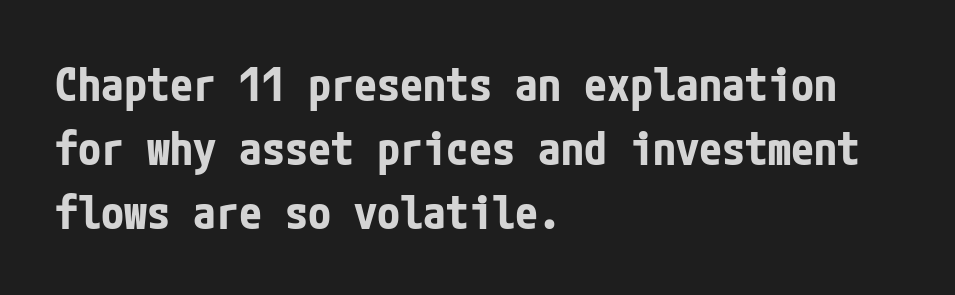
Q: Is the text bold? A: Yes.
Q: Is the text italic (slanted)? A: No, it is upright.
Q: Is the typeface a serif or a sans-serif typeface? A: Sans-serif.
Q: Is the text underlined? A: No.
Q: How is the paragraph aligned? A: Left-aligned.
Q: Is the spacing between letters normal or unusually wide? A: Normal.
Q: Is the spacing between lines tight, normal or loose? A: Normal.
Q: Width (condensed, normal, or wide)? A: Condensed.
Q: Stroke contrast? A: Low.
Q: x-height? A: Medium.
